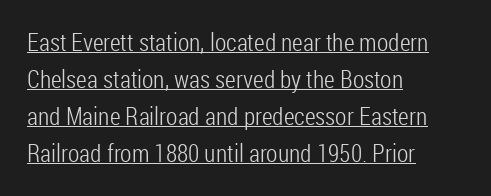
Q: Is the text bold? A: No.
Q: Is the text italic (slanted)? A: No, it is upright.
Q: Is the text underlined? A: Yes.
Q: How is the paragraph aligned? A: Left-aligned.
Q: Is the spacing between letters normal or unusually wide? A: Normal.
Q: Is the spacing between lines tight, normal or loose? A: Normal.
